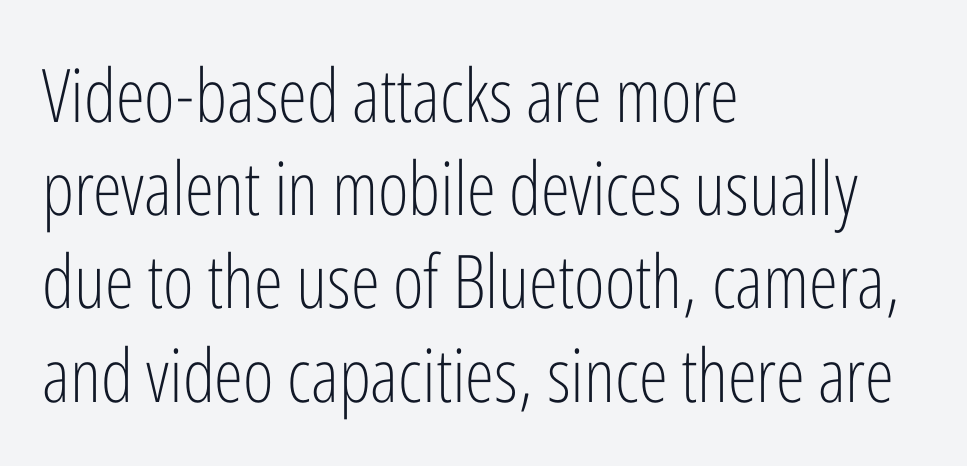
Words float on clear page, feet unadorned. The letters stand straight up with perfectly vertical stems. In terms of letterform style, serifs are entirely absent. Short and long lines alike share a common starting point at left.
